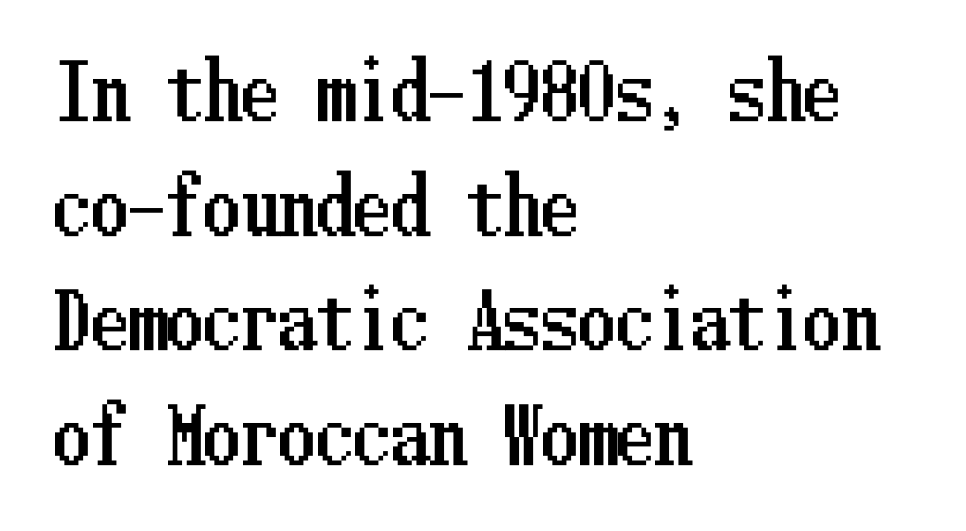
{"italic": "no", "width": "condensed", "stroke_contrast": "low", "x_height": "medium", "underline": "no", "align": "left", "line_spacing": "normal", "line_spacing_ratio": 1.53, "letter_spacing": "normal", "letter_spacing_em": 0.0, "glyph_px": 75}
